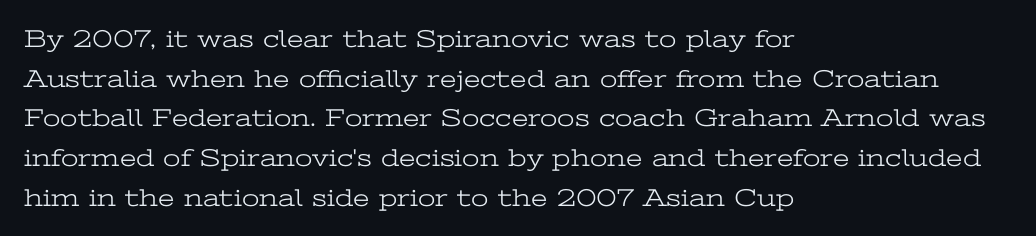
The image shows 25 px text type, upright; set left-aligned, normal line spacing (1.59x), normal letter spacing, not underlined.
